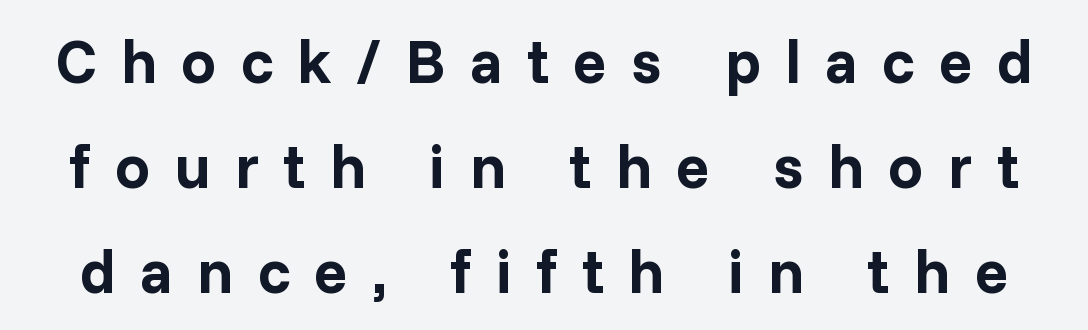
{"serif": "no", "italic": "no", "bold": "yes", "weight": "bold", "width": "normal", "stroke_contrast": "low", "x_height": "medium", "monospaced": "no", "underline": "no", "line_spacing": "normal", "line_spacing_ratio": 1.69, "letter_spacing": "wide", "letter_spacing_em": 0.39, "glyph_px": 62}
